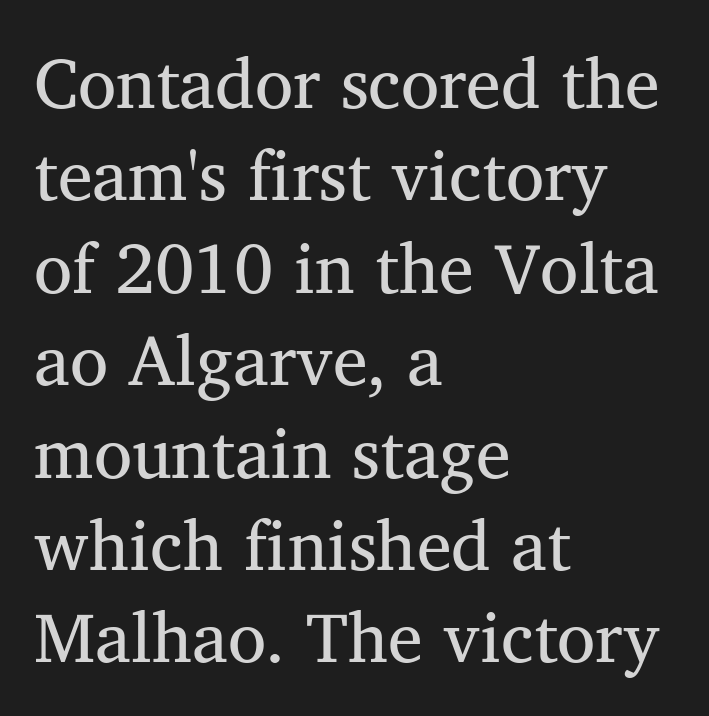
Q: Is the text italic (slanted)? A: No, it is upright.
Q: Is the typeface a serif or a sans-serif typeface? A: Serif.
Q: Is the text underlined? A: No.
Q: How is the paragraph aligned? A: Left-aligned.
Q: Is the spacing between letters normal or unusually wide? A: Normal.
Q: Is the spacing between lines tight, normal or loose? A: Normal.
Q: Width (condensed, normal, or wide)? A: Normal.
Q: Stroke contrast? A: Medium.
Q: x-height? A: Medium.
Q: Monospaced? A: No.
